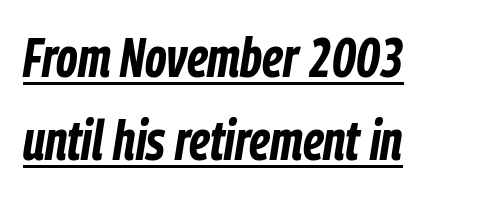
The strokes are fattened all the way to bold. What stands out about the letter spacing? Nothing — it is the standard amount. Normally led — the rows are evenly, conventionally spaced. The passage shown is typed in a proportional face where columns would drift. Reading down the block, your eye returns to a fixed left position each line. Every word sits above its own underline.
